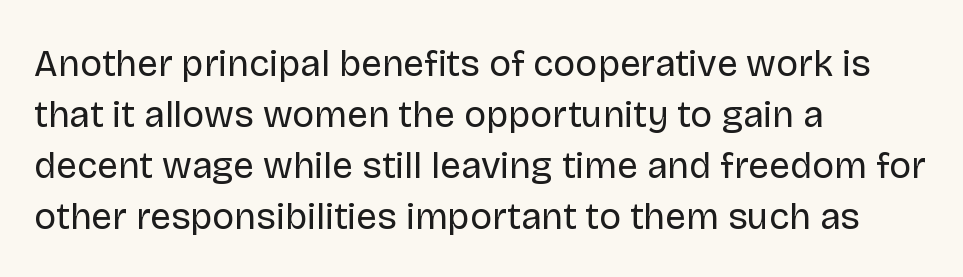
The image shows 37 px regular-weight sans-serif type, upright; set left-aligned, normal line spacing (1.38x), normal letter spacing, not underlined; low stroke contrast and a large x-height.
